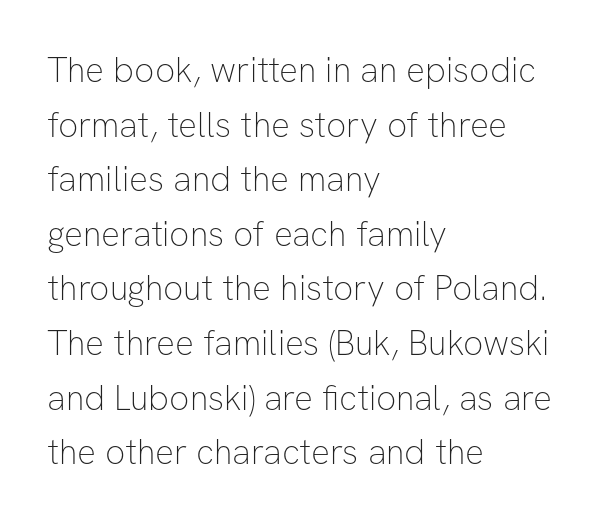
Students, observe: this is what conventionally led text looks like. Characters remain perfectly vertical along every line. If you drew a ruler down the left edge, every line would touch it. Here the designer chose a conventional face with non-uniform glyph widths.
